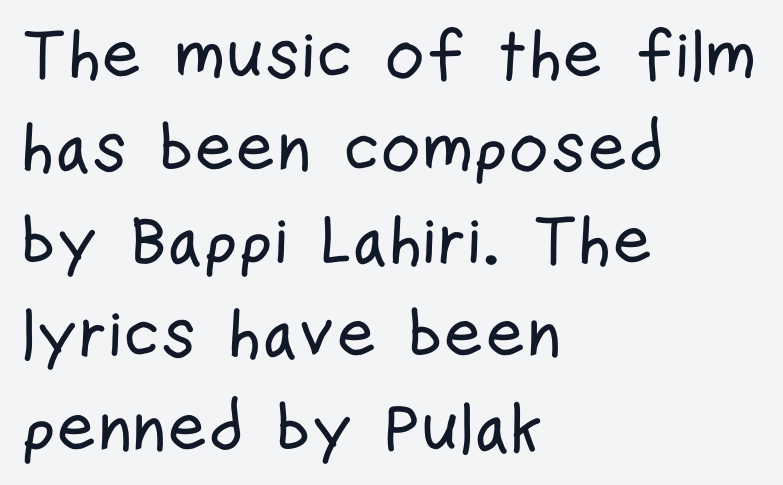
The image shows 69 px condensed sans-serif type, upright; set left-aligned, normal line spacing (1.35x), normal letter spacing, not underlined; low stroke contrast and a medium x-height.
